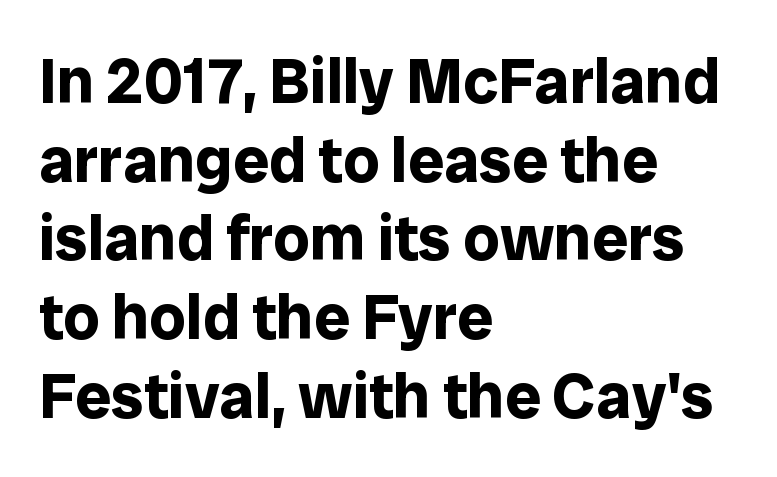
{"serif": "no", "italic": "no", "bold": "yes", "weight": "bold", "width": "normal", "stroke_contrast": "low", "x_height": "medium", "monospaced": "no", "underline": "no", "align": "left", "line_spacing_ratio": 1.23, "letter_spacing": "normal", "letter_spacing_em": 0.0, "glyph_px": 64}
